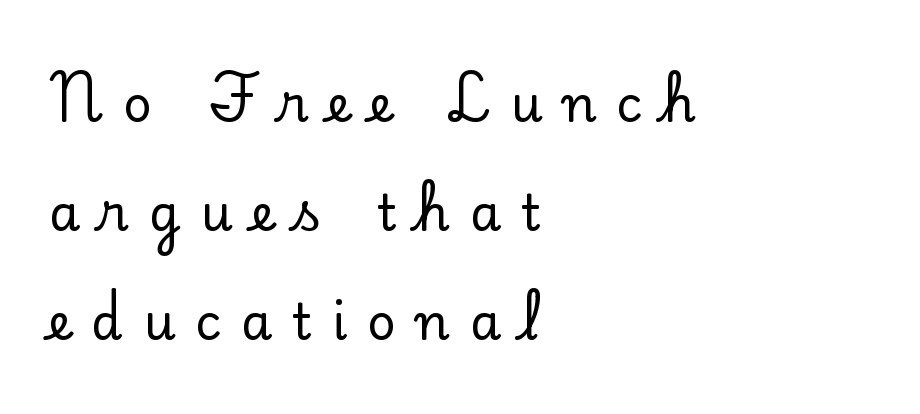
{"serif": "yes", "italic": "no", "width": "normal", "stroke_contrast": "low", "x_height": "small", "monospaced": "no", "underline": "no", "align": "left", "line_spacing": "loose", "line_spacing_ratio": 2.18, "letter_spacing": "wide", "letter_spacing_em": 0.4, "glyph_px": 50}
